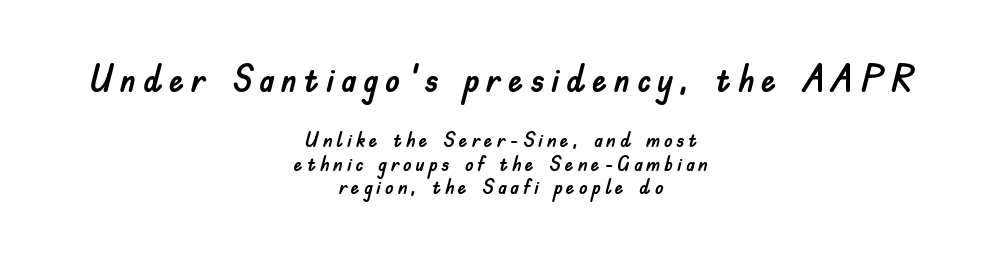
Q: Is the text italic (slanted)? A: Yes.
Q: Is the typeface a serif or a sans-serif typeface? A: Sans-serif.
Q: Is the text underlined? A: No.
Q: How is the paragraph aligned? A: Centered.
Q: Is the spacing between lines tight, normal or loose? A: Tight.
Q: Which block of text is set in a larger size, the first (top) or the second (bottom)? A: The first (top) one.
Q: Width (condensed, normal, or wide)? A: Normal.
Q: Stroke contrast? A: Low.
Q: x-height? A: Small.
Q: Monospaced? A: No.
